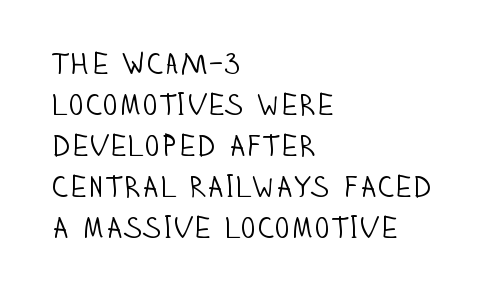
These glyphs show unthickened strokes, regular width or finer. Plain, unruled lines of type. The passage shown is typed in a proportional face where columns would drift. A roman cut, with each character standing at attention.
